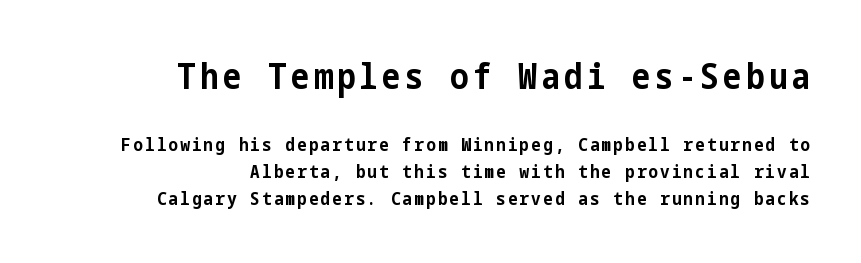
These two chunks differ in scale, with the top chunk taking the larger measure. The face used here is a sans, in the tradition of grotesques and geometrics. The leading is moderate, giving the passage an even texture. Posture: upright roman. Lines of text with bare space underneath.
